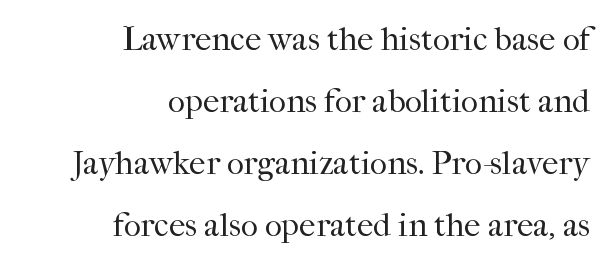
{"serif": "yes", "italic": "no", "bold": "no", "weight": "regular", "width": "normal", "stroke_contrast": "high", "x_height": "medium", "monospaced": "no", "underline": "no", "align": "right", "line_spacing_ratio": 1.88, "letter_spacing": "normal", "letter_spacing_em": 0.0, "glyph_px": 33}
